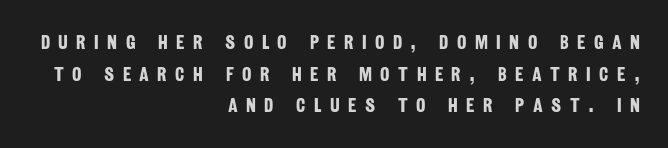
{"bold": "yes", "underline": "no", "align": "right", "line_spacing": "normal", "line_spacing_ratio": 1.58, "letter_spacing": "wide", "letter_spacing_em": 0.42, "glyph_px": 20}
